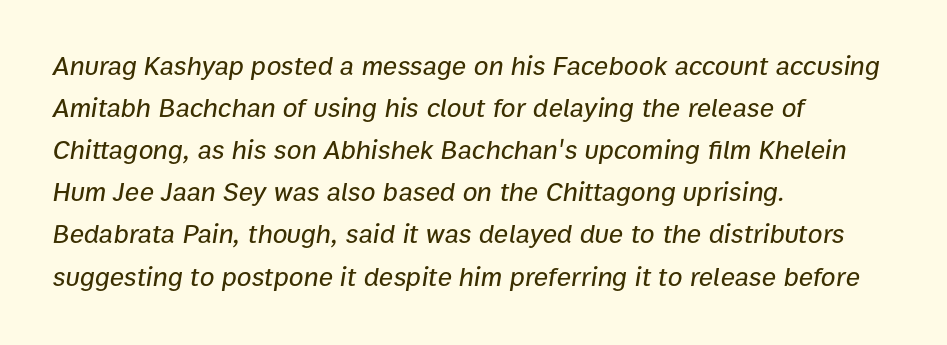
Q: Is the text italic (slanted)? A: Yes, it leans right by about 9 degrees.
Q: Is the text underlined? A: No.
Q: How is the paragraph aligned? A: Left-aligned.
Q: Is the spacing between letters normal or unusually wide? A: Normal.
Q: Is the spacing between lines tight, normal or loose? A: Normal.
